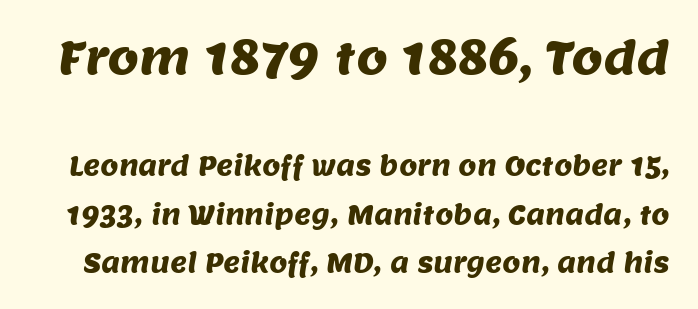
Q: Is the typeface a serif or a sans-serif typeface? A: Sans-serif.
Q: Is the text underlined? A: No.
Q: Is the spacing between letters normal or unusually wide? A: Normal.
Q: Which block of text is set in a larger size, the first (top) or the second (bottom)? A: The first (top) one.
Q: Width (condensed, normal, or wide)? A: Normal.
Q: Stroke contrast? A: Medium.
Q: x-height? A: Large.
Q: Monospaced? A: No.
